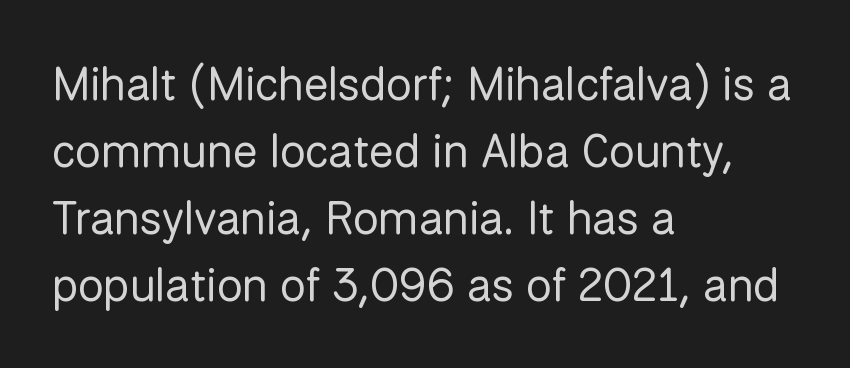
{"serif": "no", "italic": "no", "bold": "no", "weight": "regular", "width": "normal", "stroke_contrast": "low", "x_height": "medium", "monospaced": "no", "underline": "no", "align": "left", "line_spacing": "normal", "line_spacing_ratio": 1.46, "letter_spacing": "normal", "letter_spacing_em": 0.0, "glyph_px": 46}
